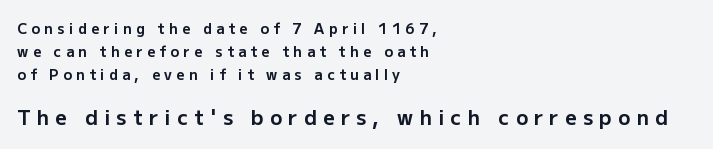
If you drew a ruler down the left edge, every line would touch it. A normal amount of white space separates one row of letters from the next. On the weight axis this lands at bold, roughly 700. Ordinary non-slanted type is in use.
